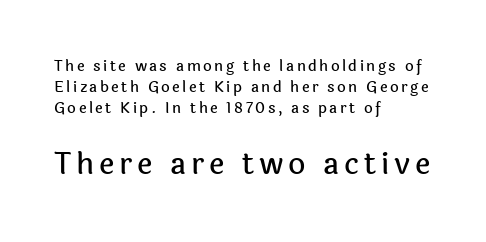
{"serif": "no", "italic": "no", "width": "normal", "x_height": "medium", "monospaced": "no", "underline": "no", "align": "left", "line_spacing": "normal", "line_spacing_ratio": 1.4, "larger_block": "second", "size_ratio": 2.0, "glyph_px": 30}
